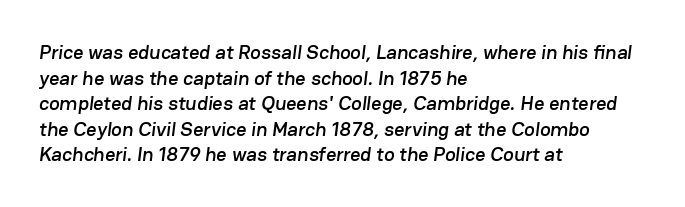
One-word summary of the alignment: left. Only glyphs here, with clear space below each row. What's the leading like? Ordinary, nothing unusual. The horizontal fit of the characters is conventional and even.
